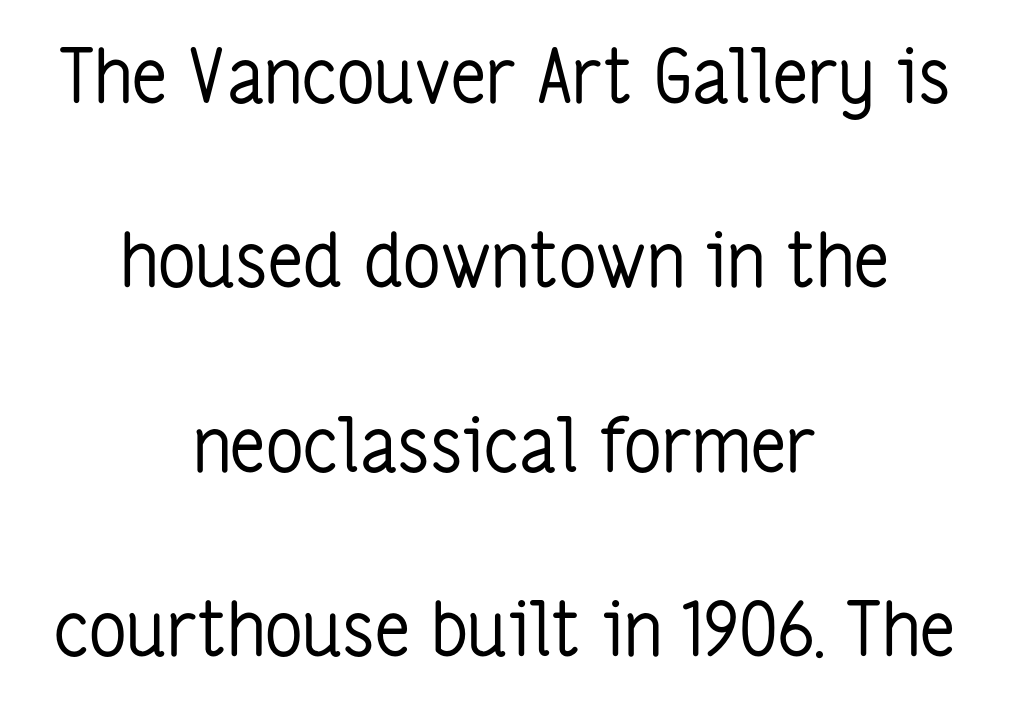
How are the letters spaced? Ordinarily, with no added tracking. The typesetter chose a symmetrical, centered arrangement here. These lines were composed using upright roman letters. The glyphs are unaccompanied by any horizontal stroke below them. The rendering uses a large line-height, opening up the rows.
